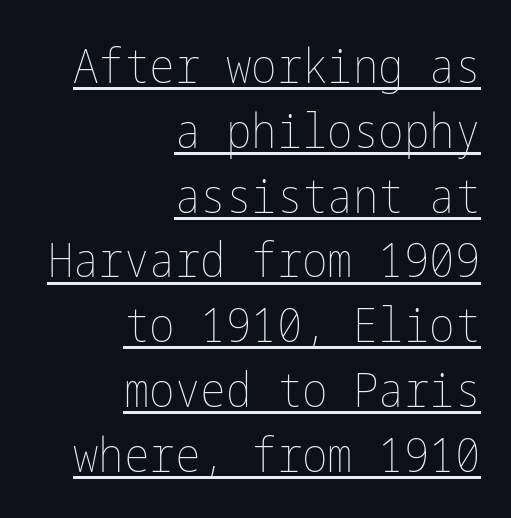
The image shows 48 px thin, condensed type, upright; set right-aligned, normal line spacing (1.35x), normal letter spacing, underlined; low stroke contrast and a medium x-height.
